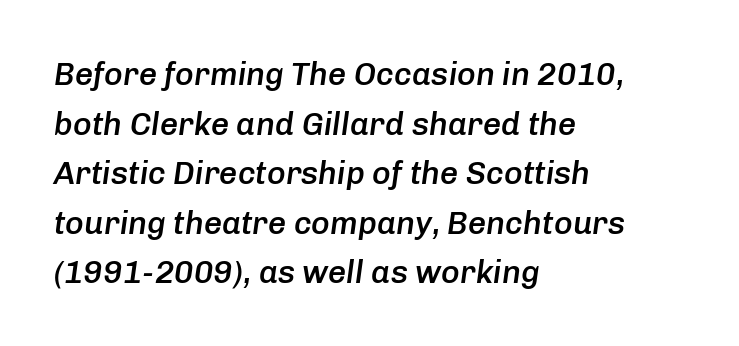
{"italic": "yes", "lean": "right", "slant_degrees": 8, "bold": "semi", "weight": "semibold", "width": "normal", "stroke_contrast": "low", "x_height": "medium", "monospaced": "no", "underline": "no", "align": "left", "line_spacing": "normal", "line_spacing_ratio": 1.55, "letter_spacing": "normal", "letter_spacing_em": 0.0, "glyph_px": 32}
